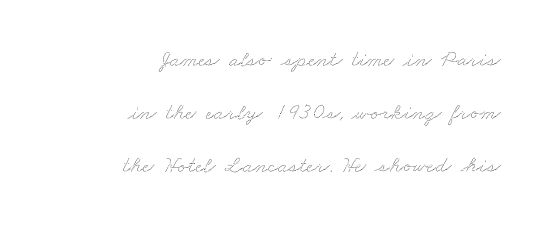
The image shows 23 px text type; set right-aligned, loose line spacing (2.3x), normal letter spacing, not underlined.
